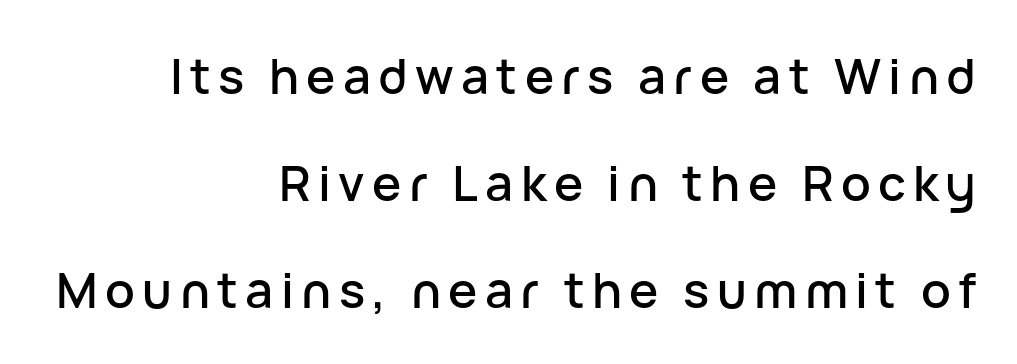
Q: Is the text italic (slanted)? A: No, it is upright.
Q: Is the typeface a serif or a sans-serif typeface? A: Sans-serif.
Q: Is the text underlined? A: No.
Q: How is the paragraph aligned? A: Right-aligned.
Q: Is the spacing between lines tight, normal or loose? A: Loose.
Q: Width (condensed, normal, or wide)? A: Normal.
Q: Stroke contrast? A: Low.
Q: x-height? A: Medium.
Q: Monospaced? A: No.
